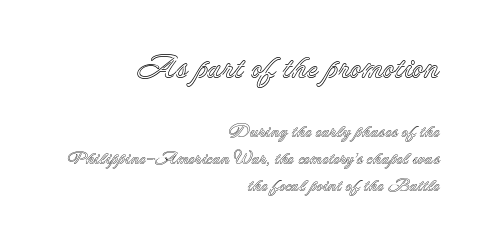
Q: Is the text italic (slanted)? A: Yes.
Q: Is the text underlined? A: No.
Q: How is the paragraph aligned? A: Right-aligned.
Q: Is the spacing between letters normal or unusually wide? A: Normal.
Q: Is the spacing between lines tight, normal or loose? A: Normal.
Q: Which block of text is set in a larger size, the first (top) or the second (bottom)? A: The first (top) one.
Q: Width (condensed, normal, or wide)? A: Normal.
Q: x-height? A: Small.
Q: Monospaced? A: No.
